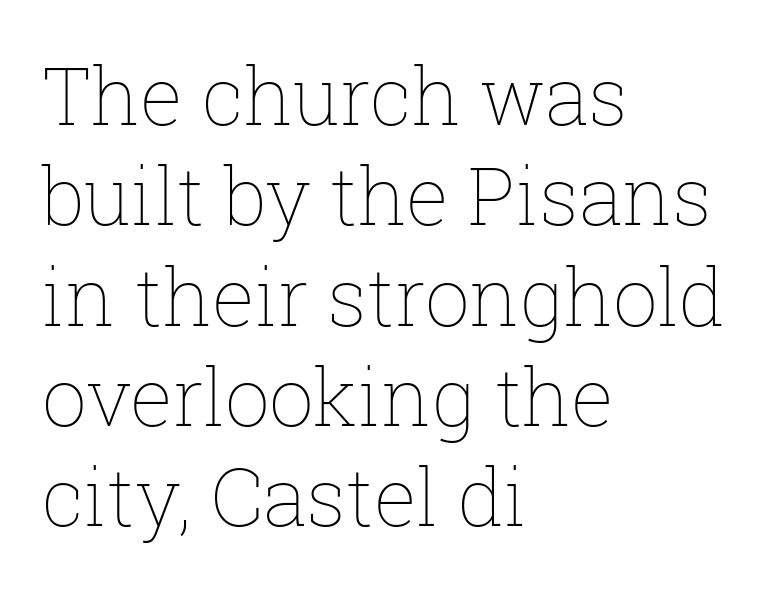
{"italic": "no", "bold": "no", "weight": "thin", "width": "normal", "stroke_contrast": "low", "x_height": "medium", "monospaced": "no", "underline": "no", "align": "left", "line_spacing": "normal", "line_spacing_ratio": 1.27, "letter_spacing": "normal", "letter_spacing_em": 0.0, "glyph_px": 79}
